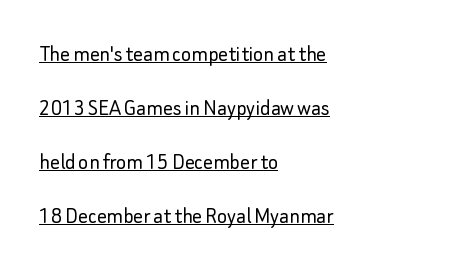
{"italic": "no", "bold": "no", "underline": "yes", "align": "left", "line_spacing": "loose", "line_spacing_ratio": 2.25, "letter_spacing": "normal", "letter_spacing_em": 0.0, "glyph_px": 24}
